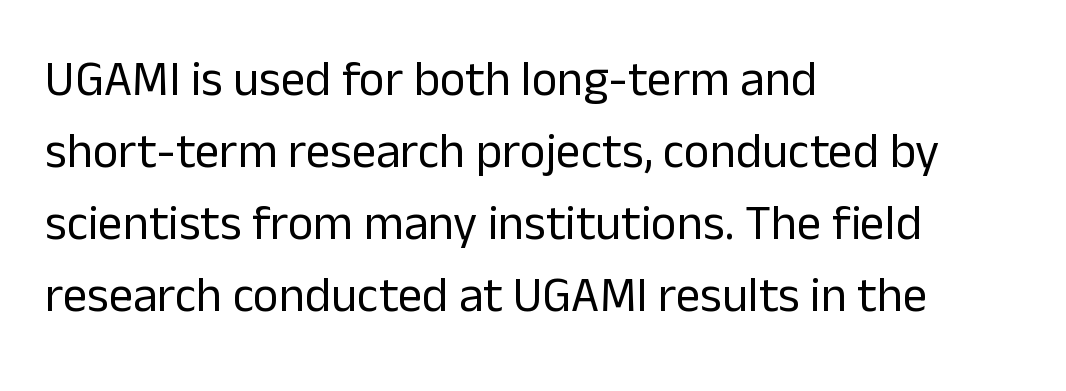
Q: Is the text bold? A: No.
Q: Is the text italic (slanted)? A: No, it is upright.
Q: Is the typeface a serif or a sans-serif typeface? A: Sans-serif.
Q: Is the text underlined? A: No.
Q: How is the paragraph aligned? A: Left-aligned.
Q: Is the spacing between letters normal or unusually wide? A: Normal.
Q: Is the spacing between lines tight, normal or loose? A: Normal.
Q: Width (condensed, normal, or wide)? A: Normal.
Q: Stroke contrast? A: Low.
Q: x-height? A: Medium.
Q: Monospaced? A: No.
